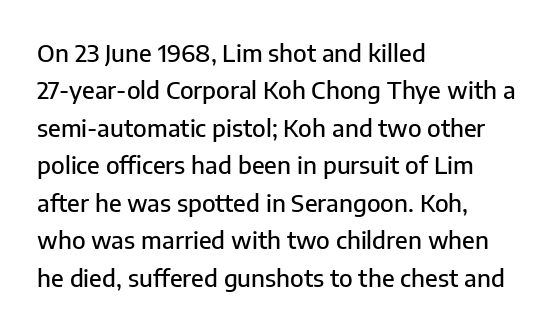
The image shows 24 px text type, upright; set left-aligned, normal line spacing (1.56x), normal letter spacing, not underlined.
